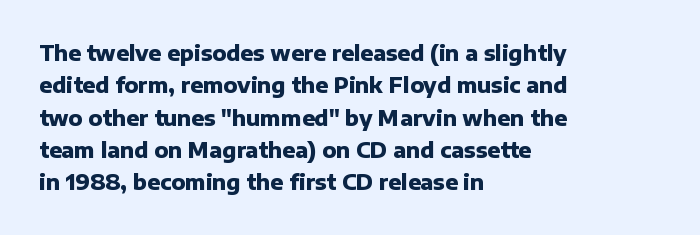
Unlike italic type, these characters show no tilt at all. Line starts are locked; line ends wander. Characters follow at the spacing the type designer built in. On the weight axis this lands at bold, roughly 700. The passage shown is not underscored anywhere.
